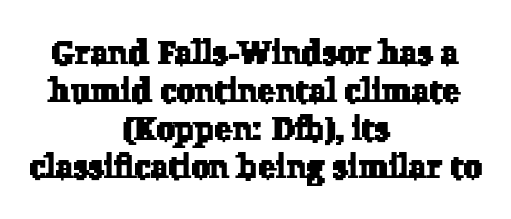
The image shows 33 px serif type; set centered, tight line spacing (1.15x), normal letter spacing, not underlined; low stroke contrast and a medium x-height.
